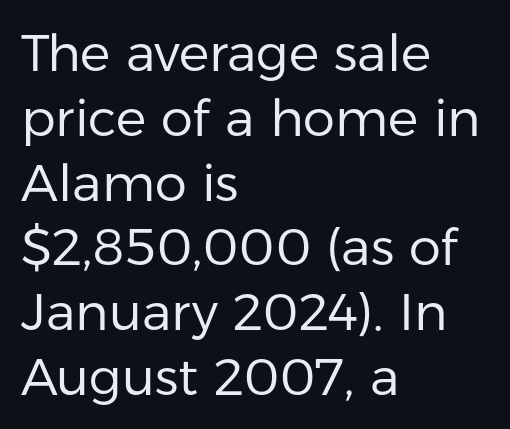
The rag falls on the right side of this text block. Heaviness? Minimal to ordinary, like unemphasized prose. This sample has the flowing, uneven cadence of proportional lettering. The string is rendered with underlining switched off. The designer left line spacing at the default. Italic: no, the glyphs are upright roman.
